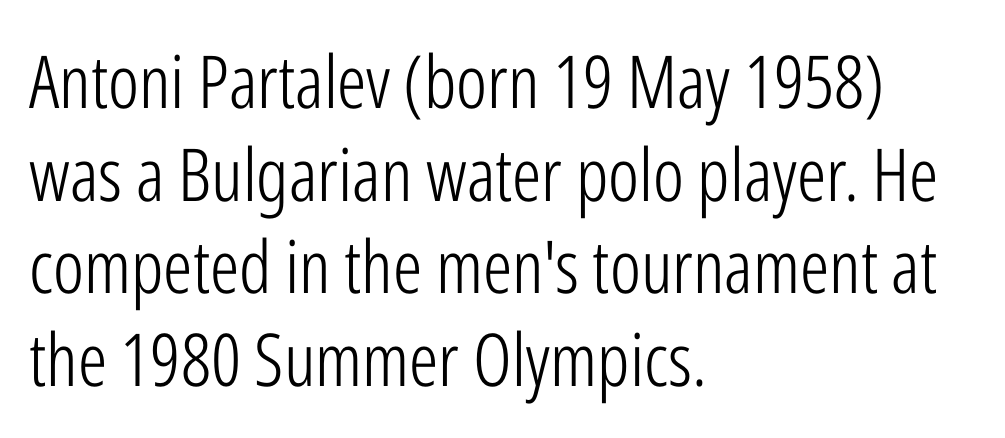
{"serif": "no", "italic": "no", "bold": "no", "weight": "light", "width": "condensed", "stroke_contrast": "low", "x_height": "medium", "monospaced": "no", "underline": "no", "align": "left", "line_spacing": "normal", "line_spacing_ratio": 1.27, "letter_spacing": "normal", "letter_spacing_em": 0.0, "glyph_px": 73}
